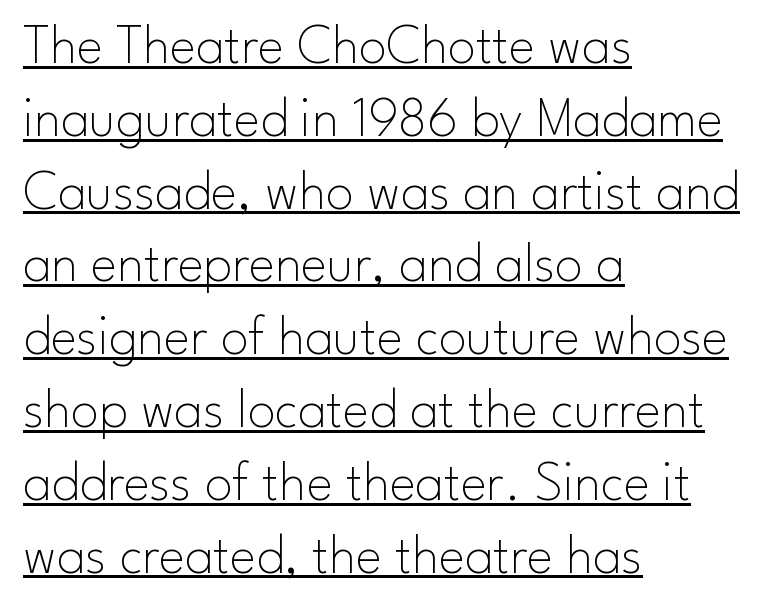
Reading down the block, your eye returns to a fixed left position each line. Each line of the rendering has a horizontal stroke beneath the glyphs. Think of a printed novel: that variable character pitch is what you see here. The font's upright variant was chosen for this text.
